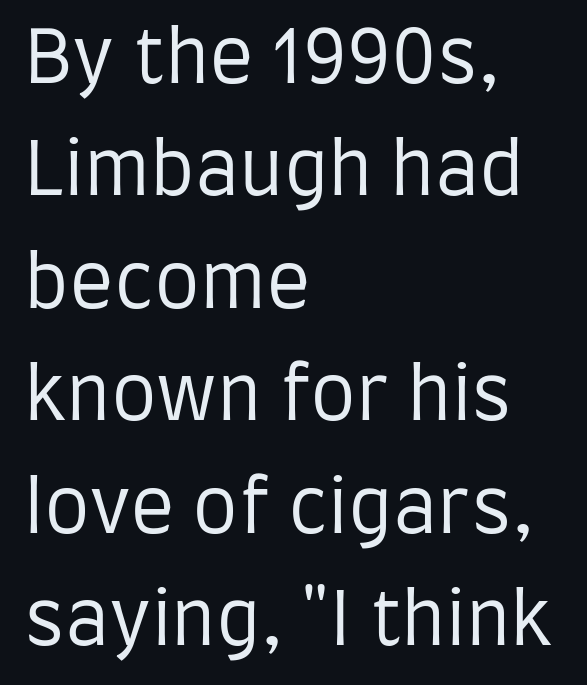
{"serif": "no", "italic": "no", "bold": "no", "weight": "regular", "width": "condensed", "stroke_contrast": "low", "x_height": "large", "monospaced": "no", "underline": "no", "align": "left", "line_spacing": "normal", "line_spacing_ratio": 1.54, "letter_spacing": "normal", "letter_spacing_em": 0.0, "glyph_px": 73}
